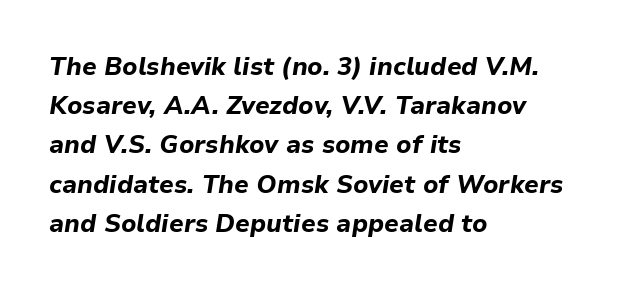
{"italic": "yes", "lean": "right", "slant_degrees": 9, "bold": "yes", "underline": "no", "align": "left", "line_spacing": "normal", "line_spacing_ratio": 1.57, "letter_spacing": "normal", "letter_spacing_em": 0.0, "glyph_px": 25}
